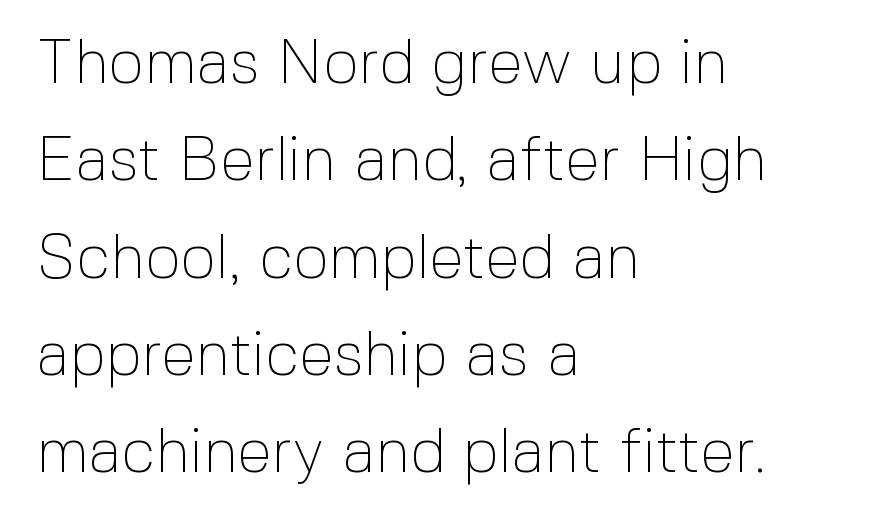
The image shows 62 px thin sans-serif type, upright; set left-aligned, normal line spacing (1.57x), normal letter spacing, not underlined; a medium x-height.
